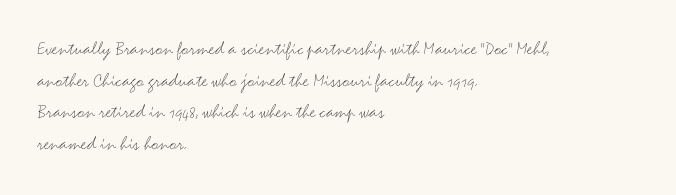
The image shows 20 px text type; set left-aligned, normal line spacing (1.58x), normal letter spacing, not underlined.
